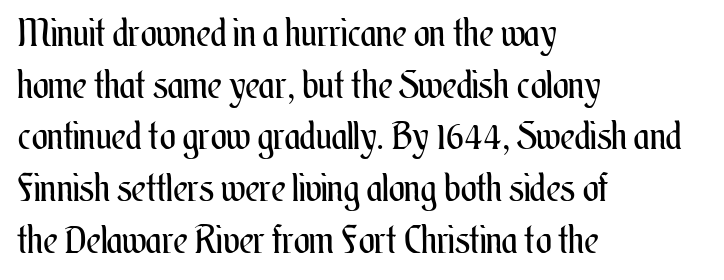
The image shows 38 px regular-weight, condensed type, upright; set left-aligned, normal line spacing (1.36x), normal letter spacing, not underlined; medium stroke contrast and a small x-height.
